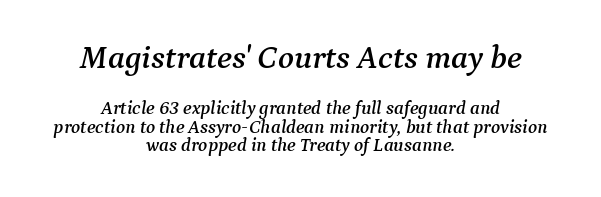
{"serif": "yes", "italic": "yes", "lean": "right", "slant_degrees": 9, "width": "normal", "stroke_contrast": "medium", "x_height": "medium", "monospaced": "no", "underline": "no", "align": "center", "line_spacing": "tight", "line_spacing_ratio": 0.97, "letter_spacing": "normal", "letter_spacing_em": 0.0, "larger_block": "first", "size_ratio": 1.74, "glyph_px": 33}
